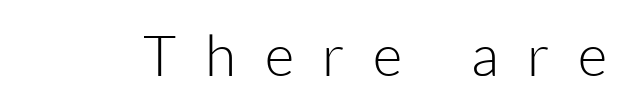
Q: Is the text bold? A: No.
Q: Is the text italic (slanted)? A: No, it is upright.
Q: Is the typeface a serif or a sans-serif typeface? A: Sans-serif.
Q: Is the text underlined? A: No.
Q: Is the spacing between letters normal or unusually wide? A: Unusually wide.
Q: Width (condensed, normal, or wide)? A: Normal.
Q: Stroke contrast? A: Low.
Q: x-height? A: Medium.
Q: Monospaced? A: No.
